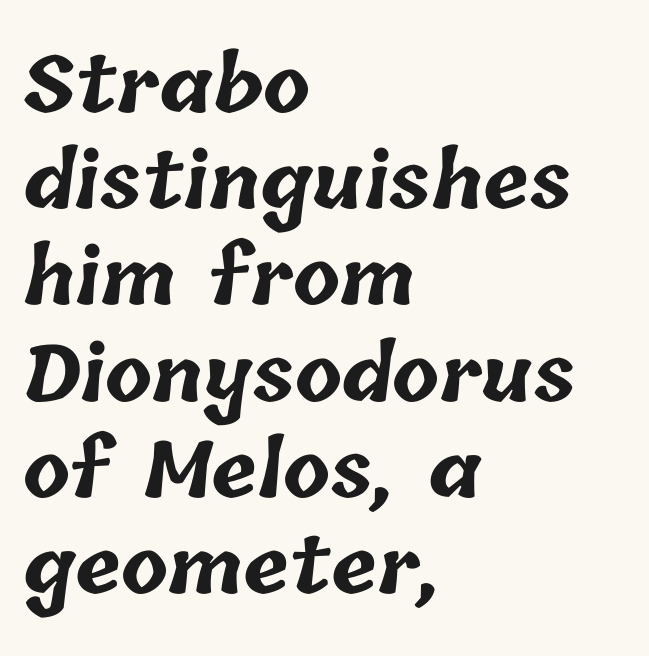
Q: Is the text bold? A: Yes.
Q: Is the text underlined? A: No.
Q: How is the paragraph aligned? A: Left-aligned.
Q: Is the spacing between letters normal or unusually wide? A: Normal.
Q: Is the spacing between lines tight, normal or loose? A: Normal.
Q: Width (condensed, normal, or wide)? A: Normal.
Q: Stroke contrast? A: Low.
Q: x-height? A: Medium.
Q: Monospaced? A: No.
